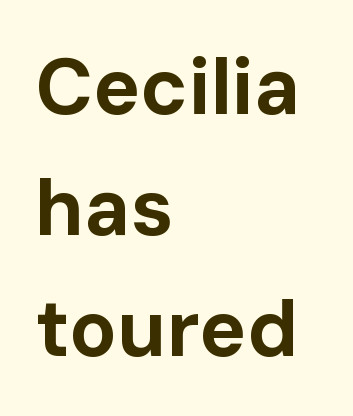
The image shows 79 px bold sans-serif type, upright; set left-aligned, normal line spacing (1.53x), normal letter spacing, not underlined; low stroke contrast and a medium x-height.
